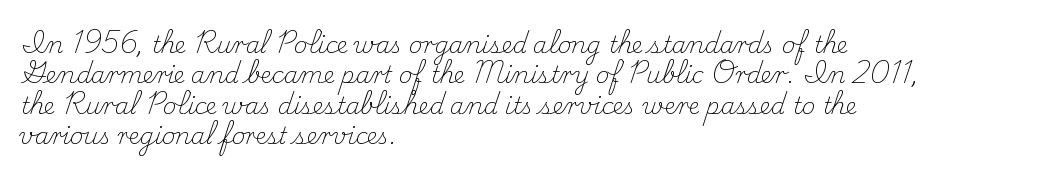
The space directly below the letters is spotless. Caption: standard tracking, unaltered. Vertically, the passage feels balanced, rows spaced as you'd expect.
